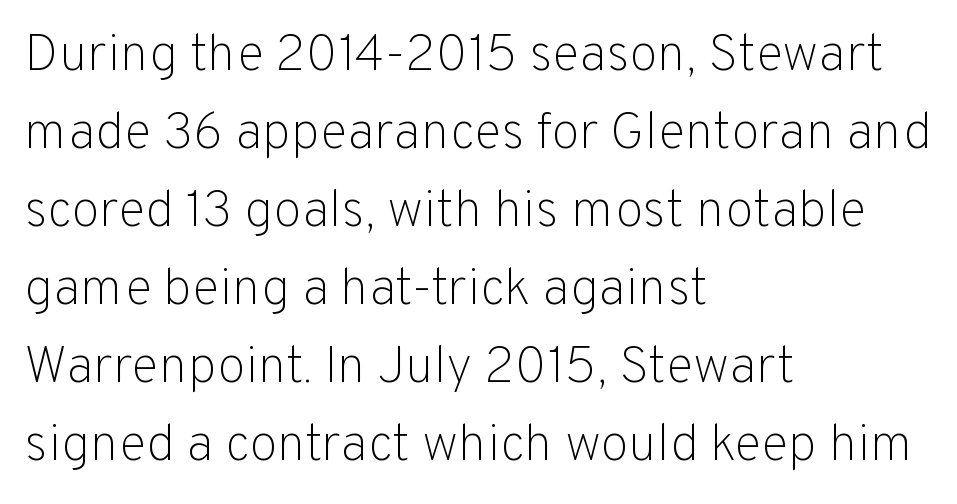
The image shows 52 px light sans-serif type, upright; set left-aligned, normal line spacing (1.5x), normal letter spacing, not underlined; low stroke contrast and a medium x-height.
